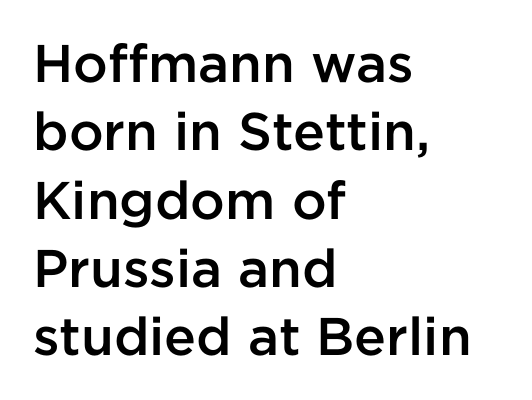
The image shows 53 px semibold sans-serif type, upright; set left-aligned, normal line spacing (1.29x), normal letter spacing, not underlined; low stroke contrast and a medium x-height.
